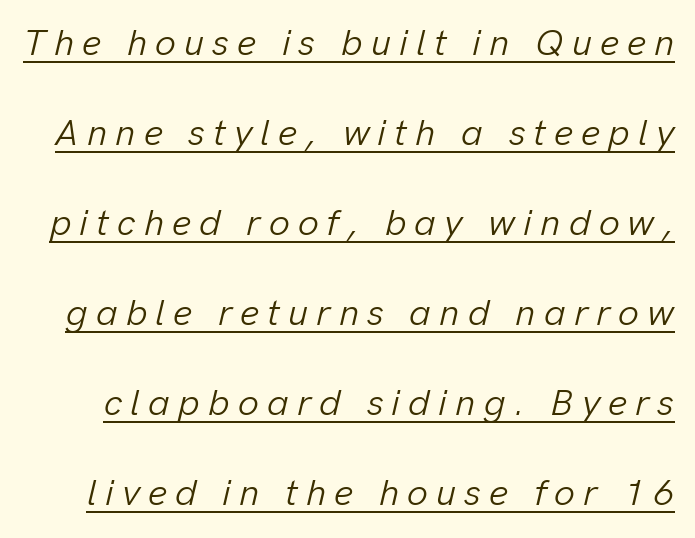
{"italic": "yes", "lean": "right", "slant_degrees": 13, "bold": "no", "weight": "light", "width": "normal", "stroke_contrast": "low", "x_height": "medium", "monospaced": "no", "underline": "yes", "line_spacing": "loose", "line_spacing_ratio": 2.43, "letter_spacing": "wide", "letter_spacing_em": 0.22, "glyph_px": 37}
